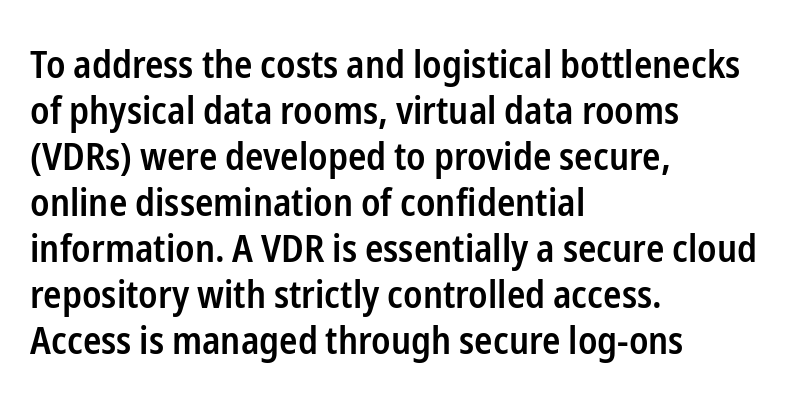
If you drew a line through each stem, it would be perfectly vertical. Character widths vary here, with narrow letters taking less room than wide ones. Each line starts at the same left margin while the right side varies. Tracking value appears to be zero — textbook default spacing. A clean baseline with only descenders dipping below it.
